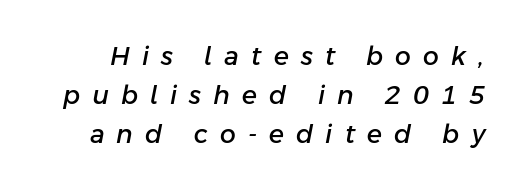
Q: Is the text italic (slanted)? A: Yes, it leans right by about 11 degrees.
Q: Is the text underlined? A: No.
Q: Is the spacing between letters normal or unusually wide? A: Unusually wide.
Q: Is the spacing between lines tight, normal or loose? A: Normal.
